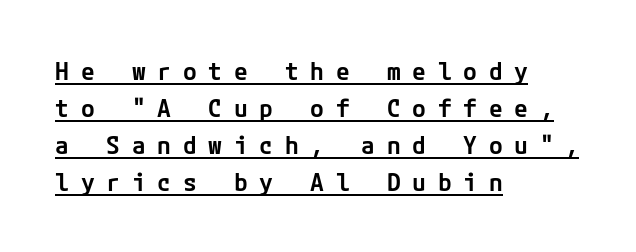
Q: Is the text bold? A: Semi-bold.
Q: Is the text italic (slanted)? A: No, it is upright.
Q: Is the text underlined? A: Yes.
Q: How is the paragraph aligned? A: Left-aligned.
Q: Is the spacing between letters normal or unusually wide? A: Unusually wide.
Q: Is the spacing between lines tight, normal or loose? A: Normal.
